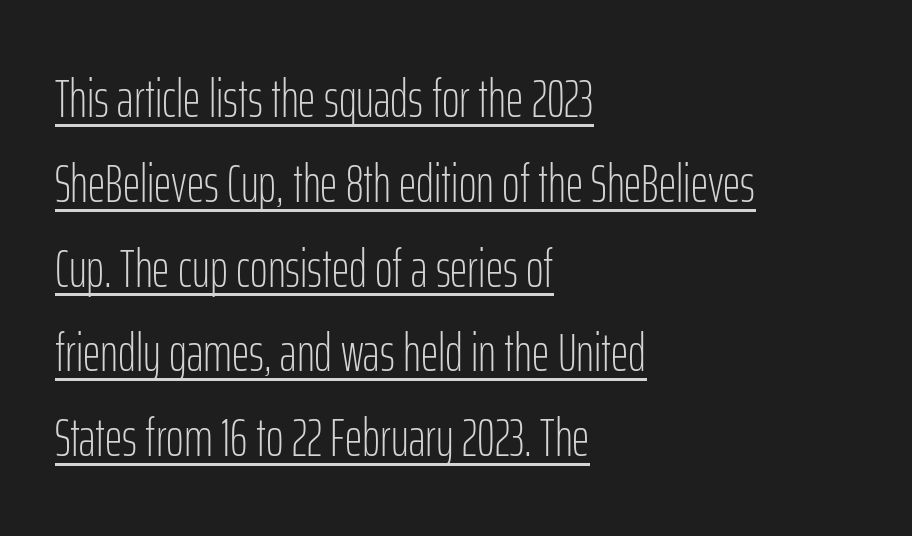
Q: Is the text bold? A: No.
Q: Is the text italic (slanted)? A: No, it is upright.
Q: Is the typeface a serif or a sans-serif typeface? A: Sans-serif.
Q: Is the text underlined? A: Yes.
Q: How is the paragraph aligned? A: Left-aligned.
Q: Is the spacing between letters normal or unusually wide? A: Normal.
Q: Is the spacing between lines tight, normal or loose? A: Normal.
Q: Width (condensed, normal, or wide)? A: Condensed.
Q: Stroke contrast? A: Low.
Q: x-height? A: Medium.
Q: Monospaced? A: No.
